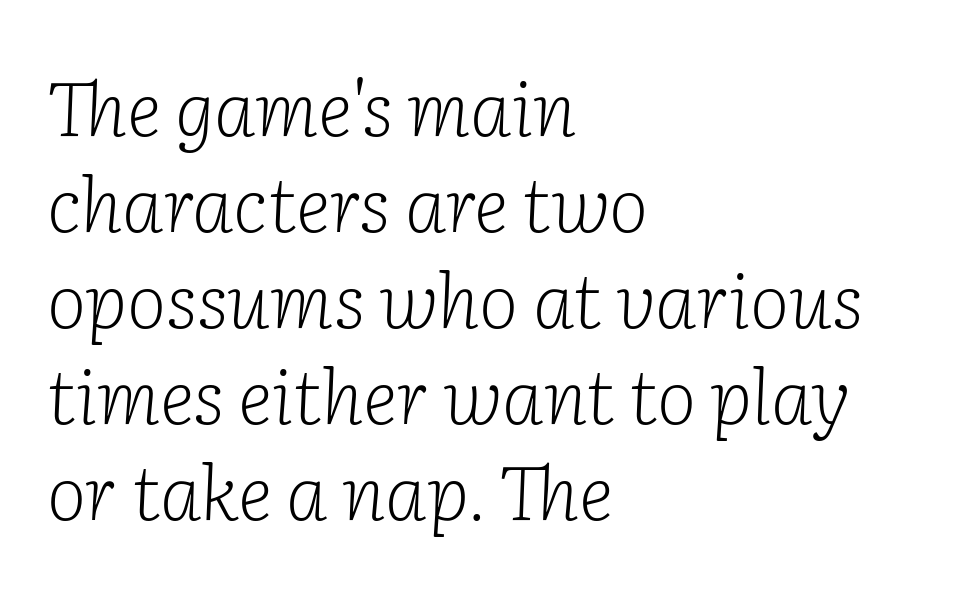
The image shows 75 px light serif type, italic (leaning right); set left-aligned, normal line spacing (1.28x), normal letter spacing, not underlined; low stroke contrast and a medium x-height.
